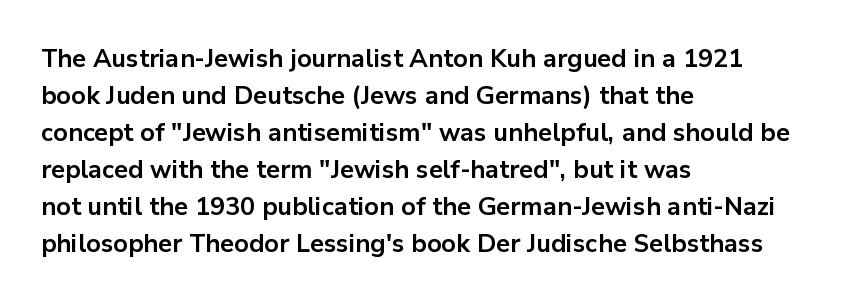
The image shows 25 px bold type, upright; set left-aligned, normal line spacing (1.48x), normal letter spacing, not underlined.
